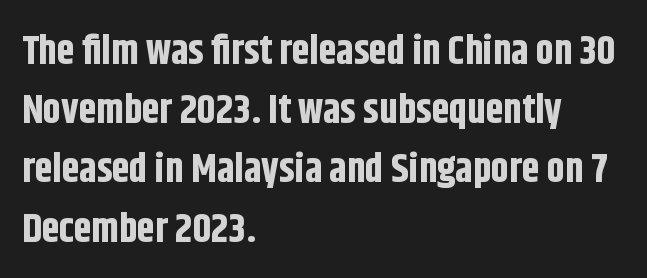
Q: Is the text bold? A: Yes.
Q: Is the text italic (slanted)? A: No, it is upright.
Q: Is the typeface a serif or a sans-serif typeface? A: Sans-serif.
Q: Is the text underlined? A: No.
Q: How is the paragraph aligned? A: Left-aligned.
Q: Is the spacing between letters normal or unusually wide? A: Normal.
Q: Is the spacing between lines tight, normal or loose? A: Normal.
Q: Width (condensed, normal, or wide)? A: Condensed.
Q: Stroke contrast? A: Low.
Q: x-height? A: Large.
Q: Monospaced? A: No.
